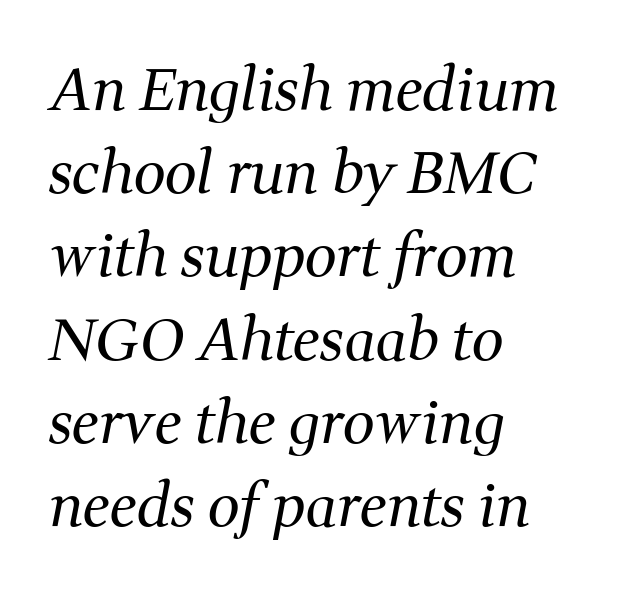
The image shows 57 px regular-weight serif type, italic (leaning right); set left-aligned, normal line spacing (1.46x), normal letter spacing, not underlined; medium stroke contrast and a medium x-height.
